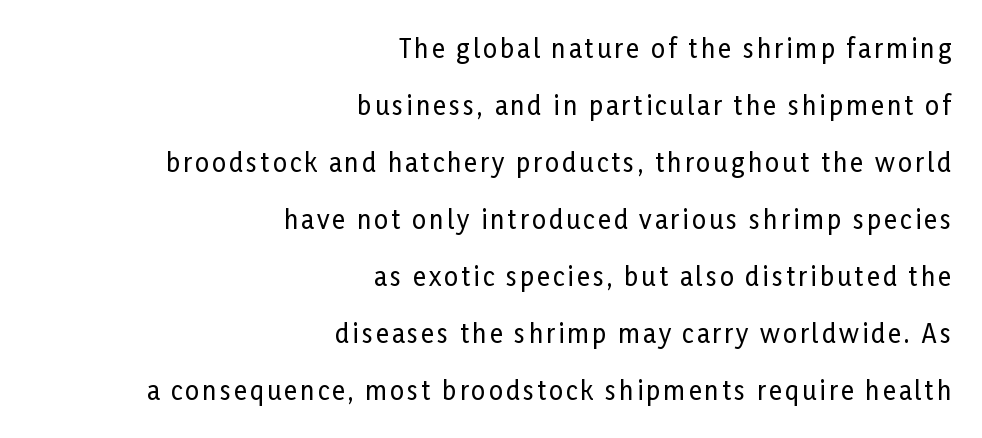
The image shows 25 px text type, upright; set right-aligned, loose line spacing (2.28x), not underlined.
